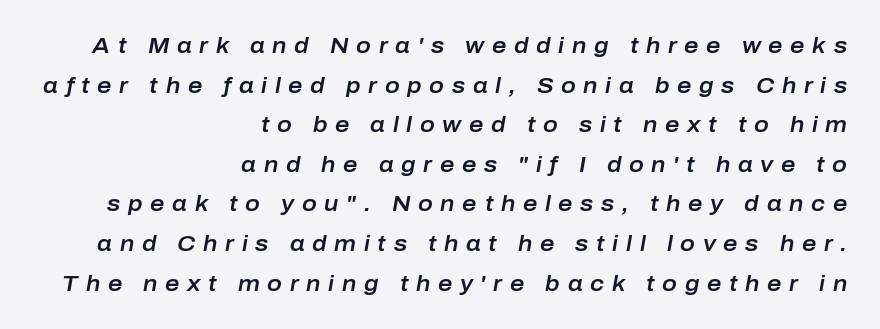
{"italic": "yes", "lean": "right", "slant_degrees": 10, "underline": "no", "align": "right", "line_spacing_ratio": 1.8, "letter_spacing": "wide", "letter_spacing_em": 0.35, "glyph_px": 22}
